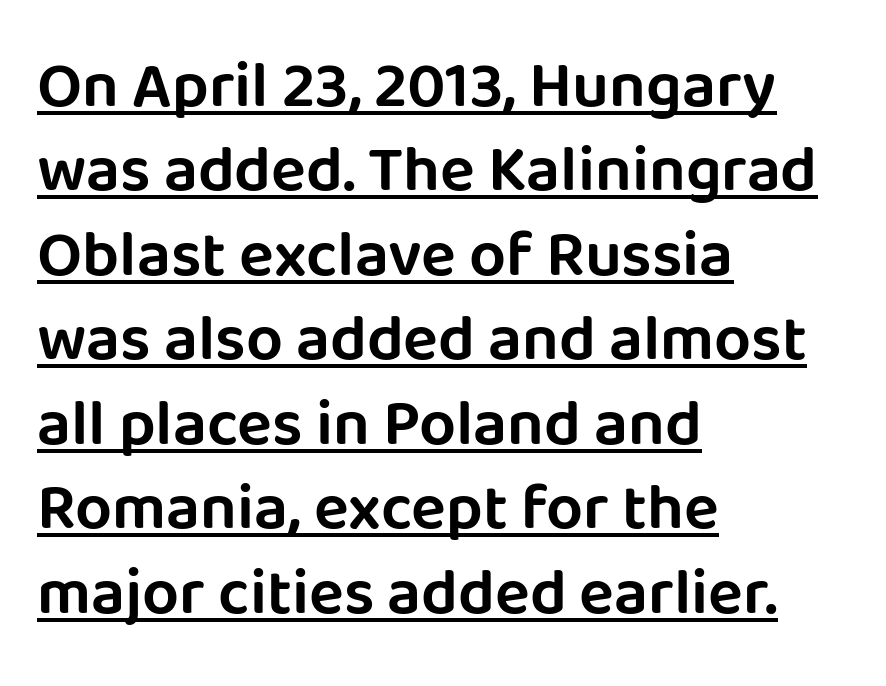
The image shows 65 px sans-serif type, upright; set left-aligned, normal line spacing (1.3x), normal letter spacing, underlined; low stroke contrast and a large x-height.
